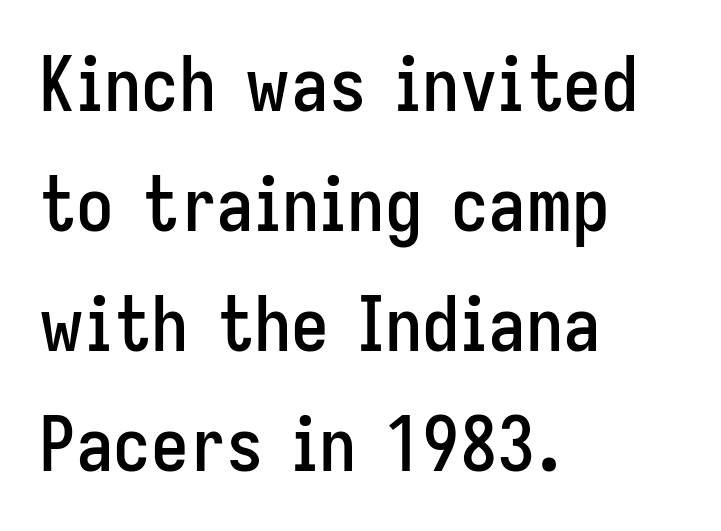
Q: Is the text italic (slanted)? A: No, it is upright.
Q: Is the typeface a serif or a sans-serif typeface? A: Sans-serif.
Q: Is the text underlined? A: No.
Q: How is the paragraph aligned? A: Left-aligned.
Q: Is the spacing between letters normal or unusually wide? A: Normal.
Q: Is the spacing between lines tight, normal or loose? A: Normal.
Q: Width (condensed, normal, or wide)? A: Condensed.
Q: Stroke contrast? A: Low.
Q: x-height? A: Medium.
Q: Monospaced? A: No.
